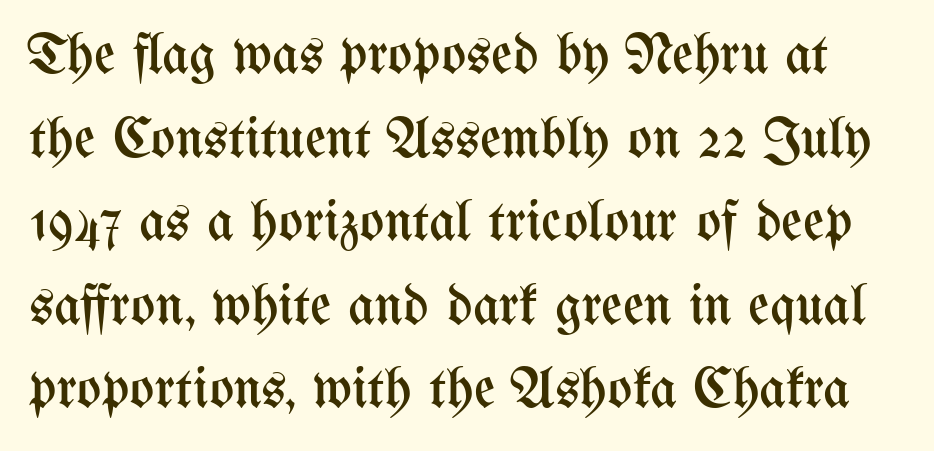
One glance says typical: line gaps are just what's usual. When letters stand straight like this, we call the style roman or upright. The letters advance in unequal steps, a hallmark of proportional type. The gaps between neighbouring characters are ordinary and unremarkable. Is the stroke heavy? The answer is a plain regular-or-lighter. Plain, unruled lines of type.
